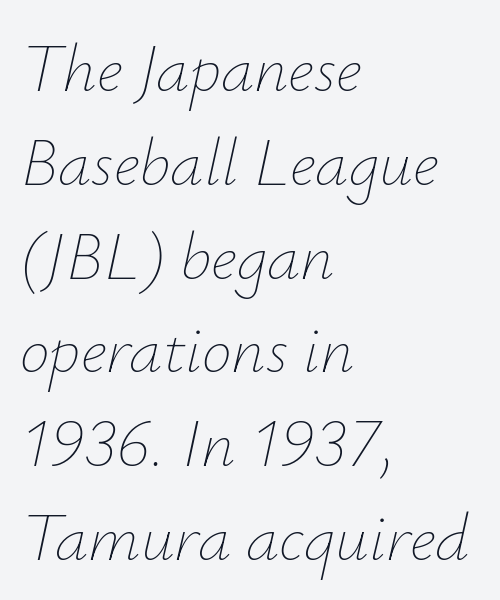
Q: Is the text bold? A: No.
Q: Is the text italic (slanted)? A: Yes, it leans right by about 12 degrees.
Q: Is the text underlined? A: No.
Q: How is the paragraph aligned? A: Left-aligned.
Q: Is the spacing between letters normal or unusually wide? A: Normal.
Q: Is the spacing between lines tight, normal or loose? A: Normal.
Q: Width (condensed, normal, or wide)? A: Normal.
Q: Stroke contrast? A: Low.
Q: x-height? A: Small.
Q: Monospaced? A: No.
